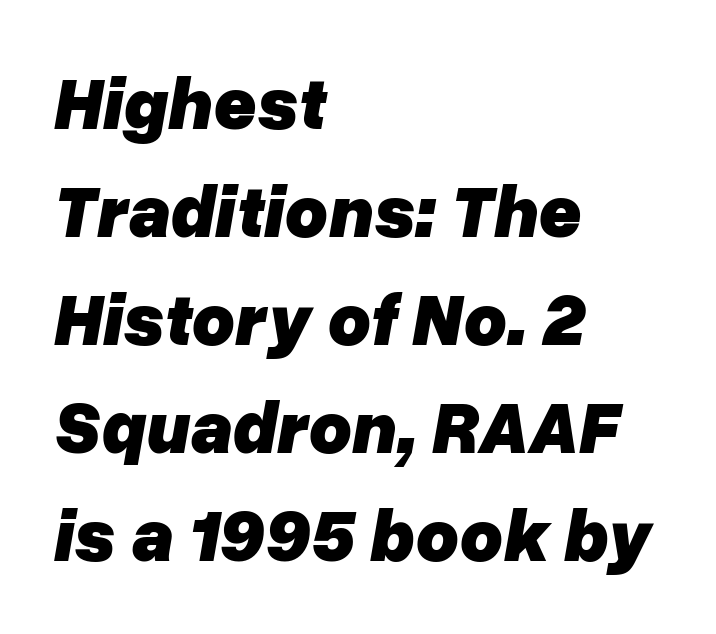
The image shows 74 px heavy type, italic (leaning right); set left-aligned, normal line spacing (1.46x), normal letter spacing, not underlined; low stroke contrast and a medium x-height.
